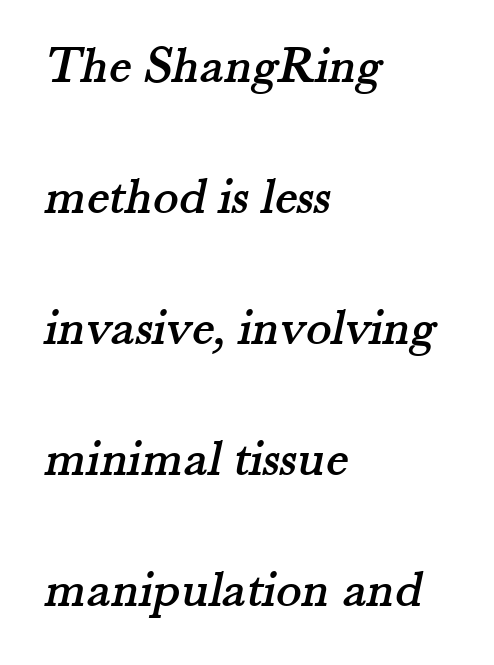
{"serif": "yes", "width": "normal", "stroke_contrast": "medium", "x_height": "small", "monospaced": "no", "underline": "no", "align": "left", "line_spacing": "loose", "line_spacing_ratio": 2.47, "letter_spacing": "normal", "letter_spacing_em": 0.0, "glyph_px": 53}
